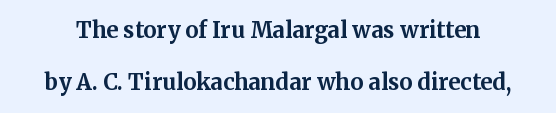
The image shows 22 px bold type, upright; set loose line spacing (2.38x), normal letter spacing, not underlined.
